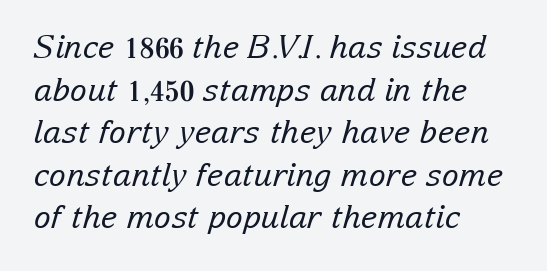
The paragraph has a hard left edge and a soft right edge. The gaps between neighbouring characters are ordinary and unremarkable. The specimen reads as italic at a glance. Only glyphs here, with clear space below each row. Serifs: yes, visible at the terminals of the letterforms. Summary of vertical rhythm: regular, with standard interline spacing.
